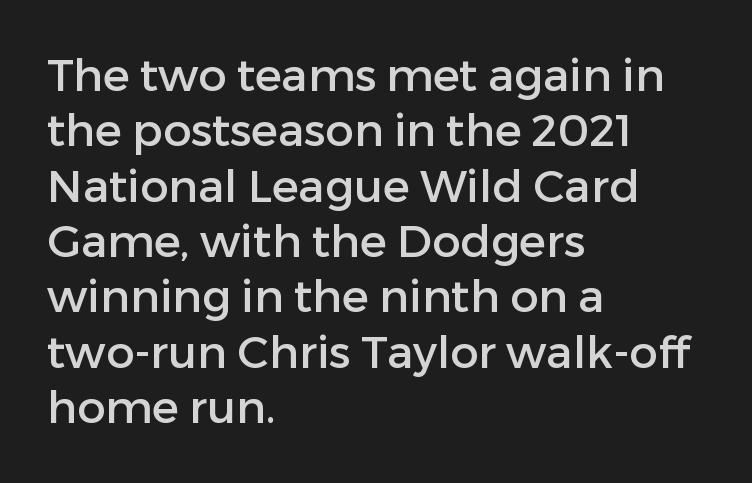
Is this a fixed-width face? No — the glyphs have proportional, varying widths. Honestly, there is no underline to notice here at all. Characters follow at the spacing the type designer built in. Designer's note — italics off, roman on. The font family rendered here belongs to the sans-serif group.
